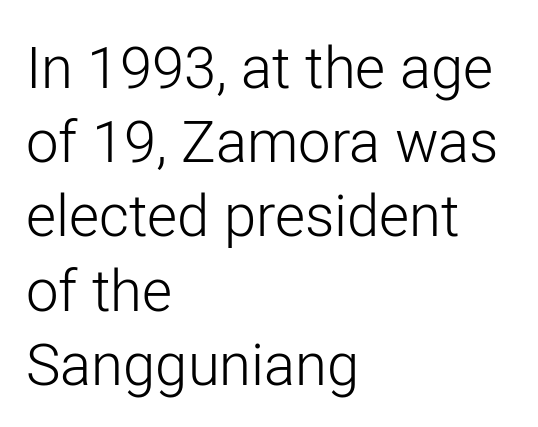
Classification — sans serif. The glyphs are unaccompanied by any horizontal stroke below them. Style check: upright. Weight: not bold — regular or lighter. Nobody touched the tracking dial on this one.
